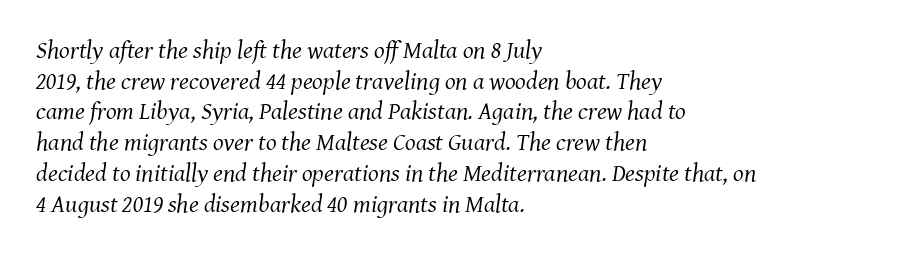
The whole block is typeset with a tilt. A clean baseline with only descenders dipping below it. The strokes carry an ordinary text weight at most. The rag falls on the right side of this text block.
